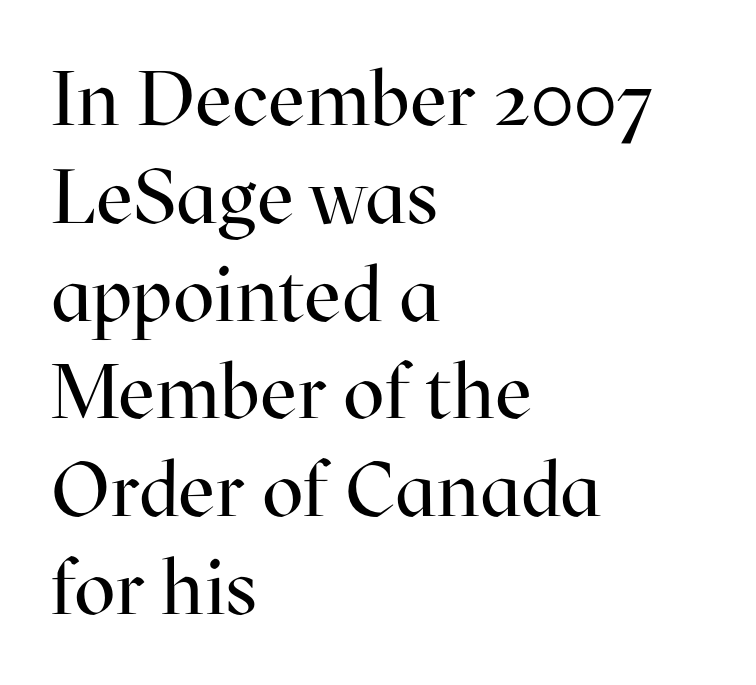
The image shows 77 px regular-weight serif type, upright; set left-aligned, normal line spacing (1.27x), normal letter spacing, not underlined; high stroke contrast and a medium x-height.
